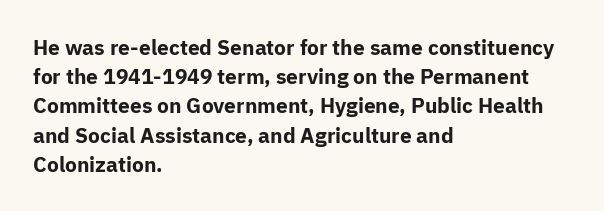
The image shows 21 px bold type, upright; set left-aligned, normal line spacing (1.39x), normal letter spacing, not underlined.
